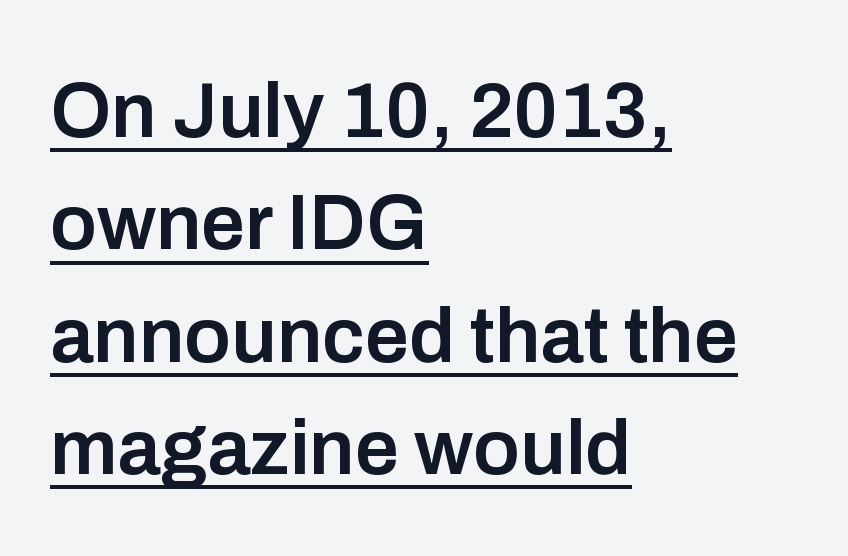
{"serif": "no", "italic": "no", "bold": "semi", "weight": "semibold", "width": "normal", "stroke_contrast": "low", "x_height": "medium", "monospaced": "no", "underline": "yes", "align": "left", "line_spacing": "normal", "line_spacing_ratio": 1.44, "letter_spacing": "normal", "letter_spacing_em": 0.0, "glyph_px": 78}
